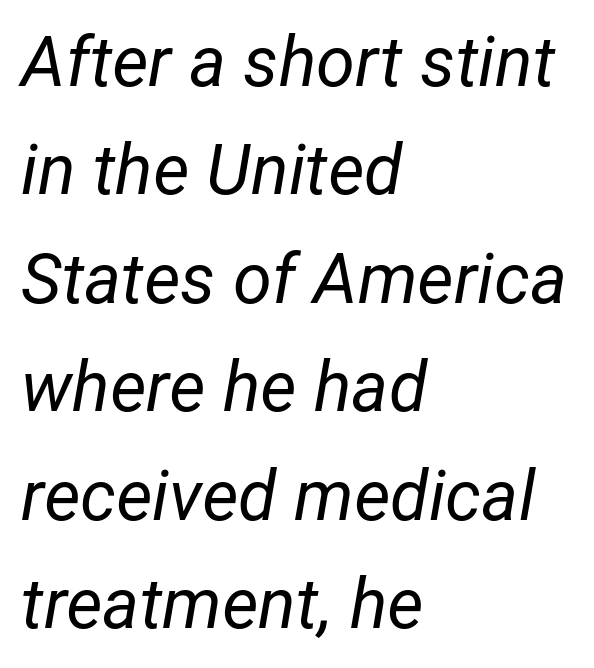
Q: Is the text bold? A: No.
Q: Is the text italic (slanted)? A: Yes, it leans right by about 12 degrees.
Q: Is the text underlined? A: No.
Q: How is the paragraph aligned? A: Left-aligned.
Q: Is the spacing between letters normal or unusually wide? A: Normal.
Q: Is the spacing between lines tight, normal or loose? A: Normal.
Q: Width (condensed, normal, or wide)? A: Normal.
Q: Stroke contrast? A: Low.
Q: x-height? A: Medium.
Q: Monospaced? A: No.
